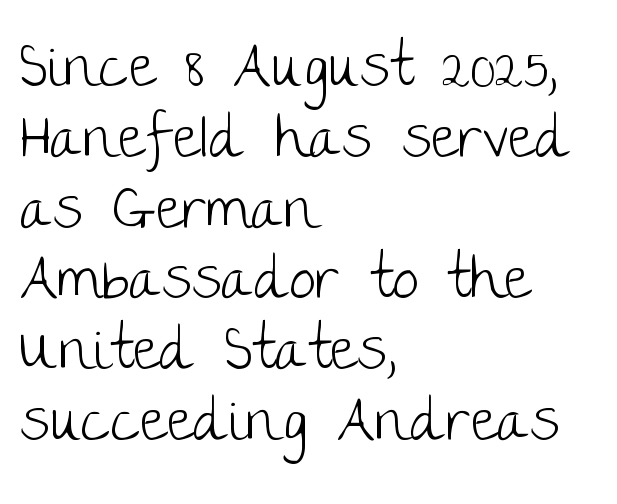
The image shows 59 px light sans-serif type, upright; set left-aligned, line spacing 1.2x, normal letter spacing, not underlined; low stroke contrast and a large x-height.
